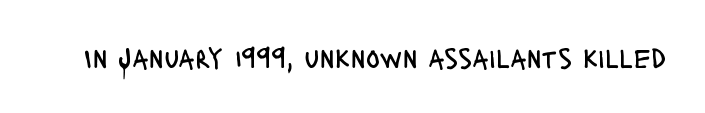
{"serif": "no", "italic": "no", "bold": "no", "weight": "regular", "width": "condensed", "stroke_contrast": "low", "x_height": "large", "monospaced": "no", "underline": "no", "letter_spacing": "normal", "letter_spacing_em": 0.0, "glyph_px": 29}
